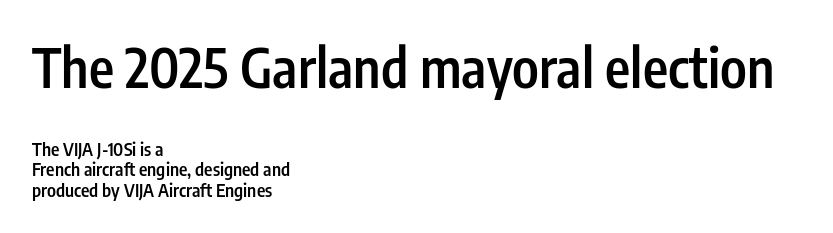
The image shows 54 px semibold, condensed sans-serif type, upright; set left-aligned, tight line spacing (1.14x), normal letter spacing, not underlined; the first (top) block is 3.0x larger; low stroke contrast and a medium x-height.
